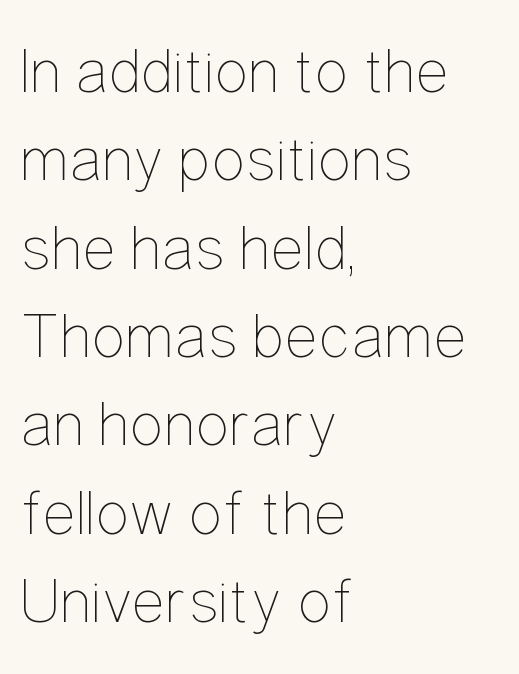
Characters remain perfectly vertical along every line. Any mark beneath the type? The region is blank. A typesetter would call this leading conventional body-copy spacing. Stems and bowls with no extra thickness — not bold.
